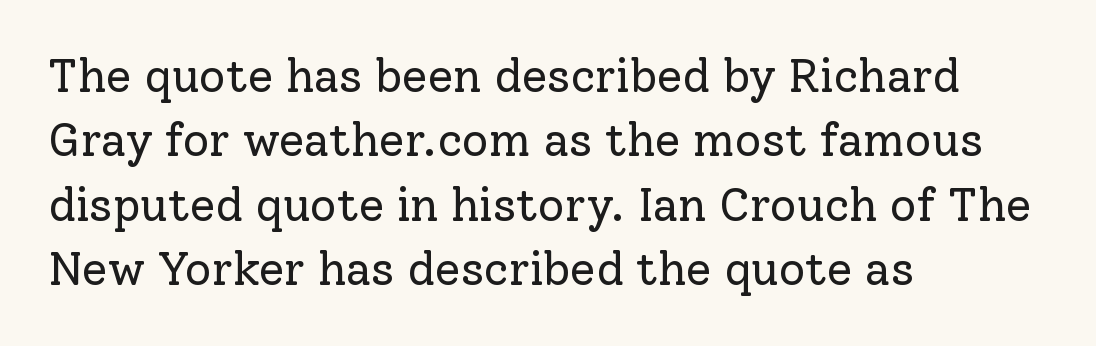
The image shows 46 px regular-weight serif type, upright; set left-aligned, normal line spacing (1.4x), normal letter spacing, not underlined; low stroke contrast and a medium x-height.
